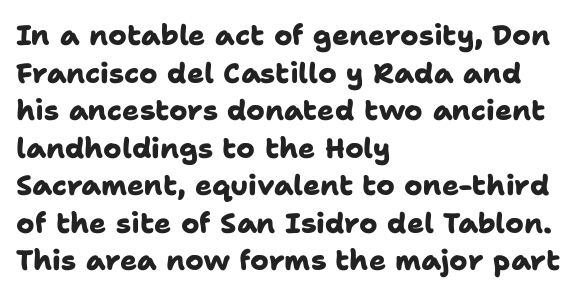
Q: Is the text bold? A: Yes.
Q: Is the typeface a serif or a sans-serif typeface? A: Sans-serif.
Q: Is the text underlined? A: No.
Q: How is the paragraph aligned? A: Left-aligned.
Q: Is the spacing between letters normal or unusually wide? A: Normal.
Q: Is the spacing between lines tight, normal or loose? A: Normal.
Q: Width (condensed, normal, or wide)? A: Normal.
Q: Stroke contrast? A: Low.
Q: x-height? A: Medium.
Q: Monospaced? A: No.
